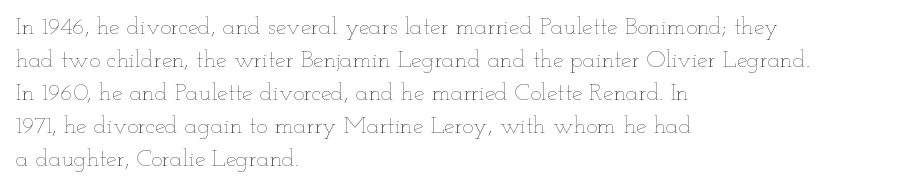
{"italic": "no", "bold": "no", "underline": "no", "align": "left", "line_spacing": "normal", "line_spacing_ratio": 1.38, "letter_spacing": "normal", "letter_spacing_em": 0.0, "glyph_px": 24}
